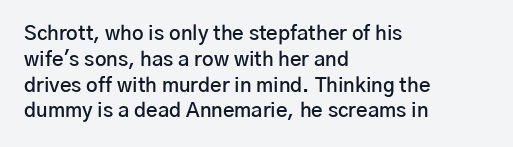
Q: Is the text bold? A: Semi-bold.
Q: Is the text italic (slanted)? A: No, it is upright.
Q: Is the text underlined? A: No.
Q: How is the paragraph aligned? A: Left-aligned.
Q: Is the spacing between letters normal or unusually wide? A: Normal.
Q: Is the spacing between lines tight, normal or loose? A: Normal.
